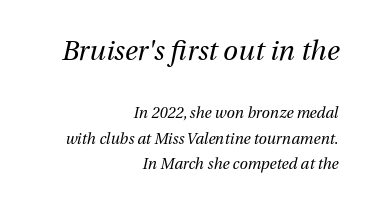
Q: Is the text bold? A: No.
Q: Is the text italic (slanted)? A: Yes, it leans right by about 13 degrees.
Q: Is the text underlined? A: No.
Q: How is the paragraph aligned? A: Right-aligned.
Q: Is the spacing between letters normal or unusually wide? A: Normal.
Q: Is the spacing between lines tight, normal or loose? A: Normal.
Q: Which block of text is set in a larger size, the first (top) or the second (bottom)? A: The first (top) one.
